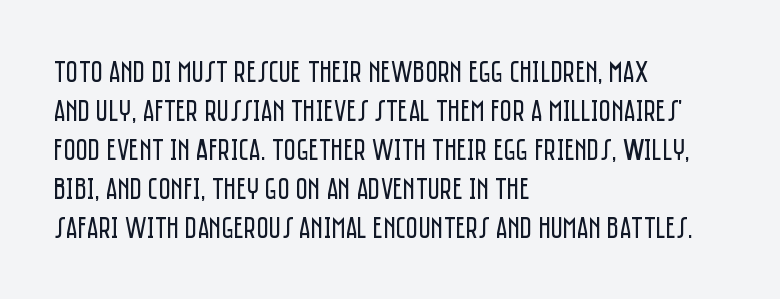
Baseline-to-baseline distance is the conventional proportion of letter height. Does the copy run flush right? No — it runs flush left. The font family rendered here belongs to the sans-serif group. The weight tops out at a normal text grade. This sample uses an upright cut, with every glyph sitting square on the baseline.
